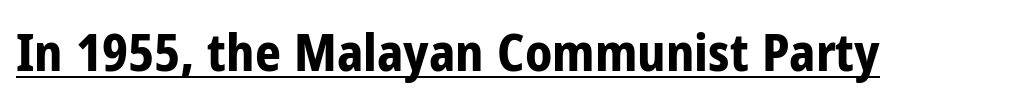
The image shows 51 px bold, condensed sans-serif type, upright; set normal letter spacing, underlined; low stroke contrast and a medium x-height.
